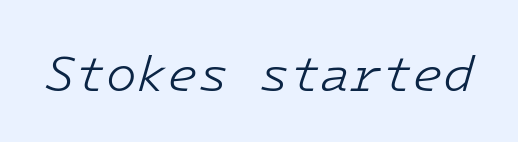
The whole block is typeset with a tilt. Words appear dense and cohesive because spacing is normal. No word sits above an underline. The characters are drawn with everyday or finer stroke widths.
